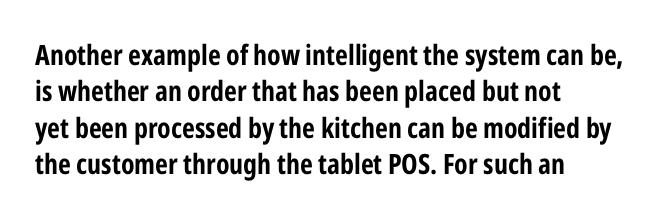
Q: Is the text bold? A: Yes.
Q: Is the text italic (slanted)? A: No, it is upright.
Q: Is the typeface a serif or a sans-serif typeface? A: Sans-serif.
Q: Is the text underlined? A: No.
Q: How is the paragraph aligned? A: Left-aligned.
Q: Is the spacing between letters normal or unusually wide? A: Normal.
Q: Is the spacing between lines tight, normal or loose? A: Normal.
Q: Width (condensed, normal, or wide)? A: Condensed.
Q: Stroke contrast? A: Low.
Q: x-height? A: Medium.
Q: Monospaced? A: No.
